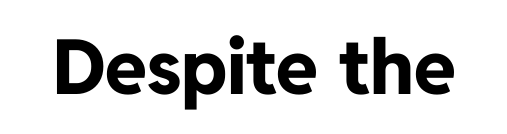
Honestly, there is no underline to notice here at all. You could not count columns in this text — the font is proportionally spaced. The typography opts for an upright posture over an oblique one. A full-strength bold gives these letters their thick strokes.
